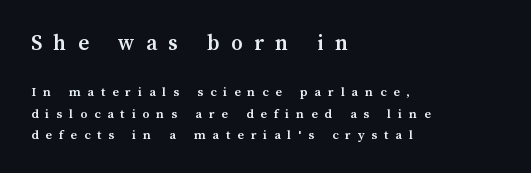
The passage shown is emphatically bold. Spacing between characters has been opened up far beyond the box default. This is roman type, the default non-slanted kind. Visually the block forms a straight wall on the left and a jagged coastline on the right.
